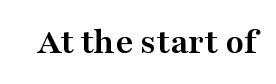
The image shows 38 px semibold, wide serif type, upright; set normal letter spacing, not underlined; medium stroke contrast and a medium x-height.
